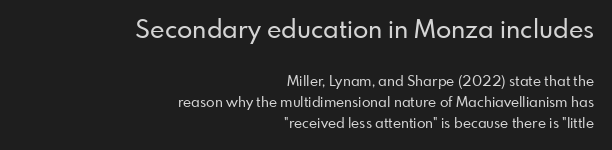
{"italic": "no", "underline": "no", "align": "right", "line_spacing": "normal", "line_spacing_ratio": 1.49, "letter_spacing": "normal", "letter_spacing_em": 0.0, "larger_block": "first", "size_ratio": 1.79, "glyph_px": 25}
